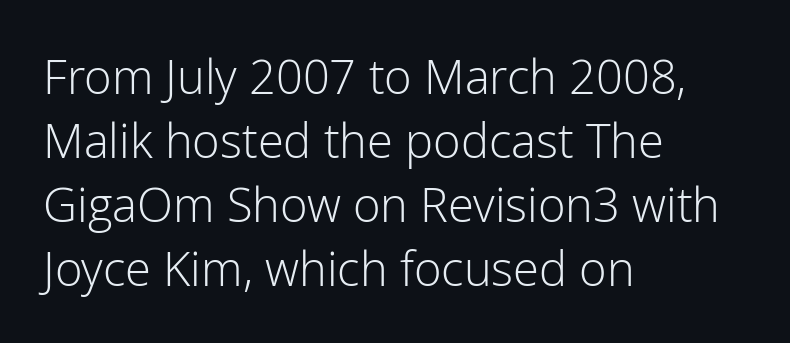
{"serif": "no", "italic": "no", "bold": "no", "weight": "light", "width": "normal", "stroke_contrast": "low", "x_height": "medium", "monospaced": "no", "underline": "no", "align": "left", "line_spacing": "normal", "line_spacing_ratio": 1.36, "letter_spacing": "normal", "letter_spacing_em": 0.0, "glyph_px": 47}
